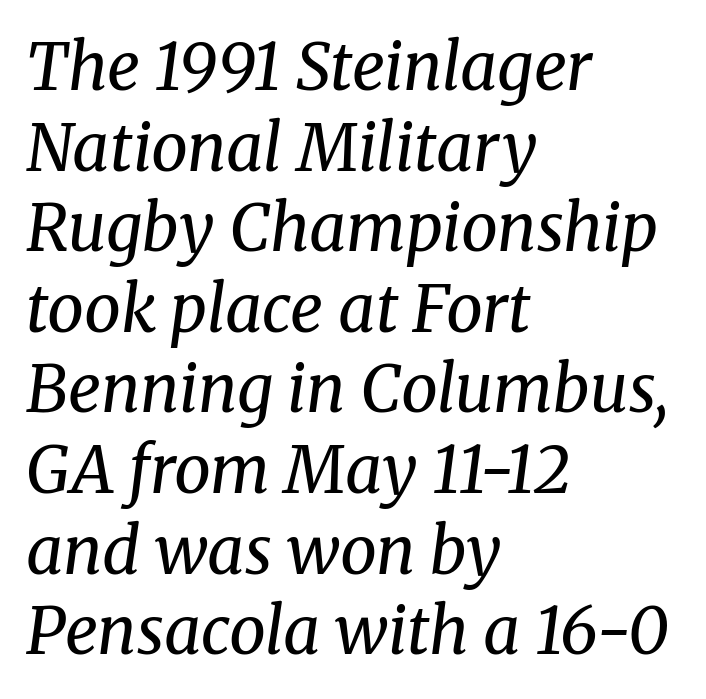
Stems and bowls with no extra thickness — not bold. Look at the bottom of the vertical strokes: they flare into serifs here. The space directly below the letters is spotless. Each letter keeps its own natural width here, so spacing adapts to shape. There is no visible air inserted between adjacent glyphs. You can tell it's italic because the verticals aren't actually vertical.
